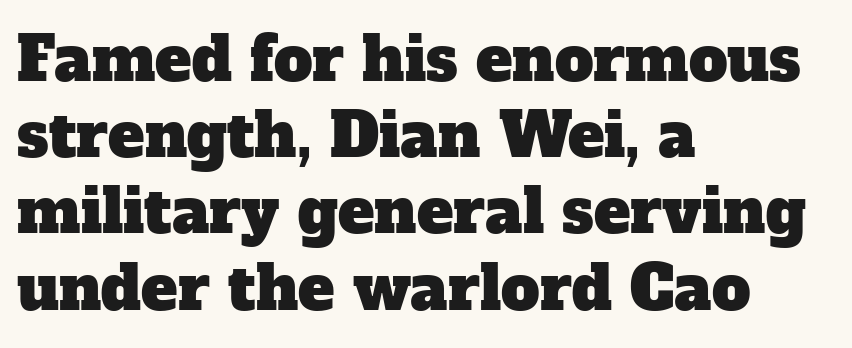
Q: Is the typeface a serif or a sans-serif typeface? A: Serif.
Q: Is the text underlined? A: No.
Q: How is the paragraph aligned? A: Left-aligned.
Q: Is the spacing between letters normal or unusually wide? A: Normal.
Q: Is the spacing between lines tight, normal or loose? A: Normal.
Q: Width (condensed, normal, or wide)? A: Normal.
Q: Stroke contrast? A: Low.
Q: x-height? A: Medium.
Q: Monospaced? A: No.
